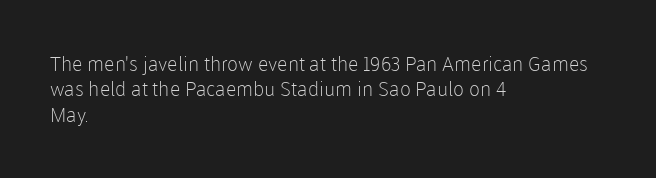
The rows are spaced the way most documents space them. Weight: in the light-to-regular range. Each word holds together tightly as a unit, with standard inter-letter gaps. Nobody drew a line under any word here.
